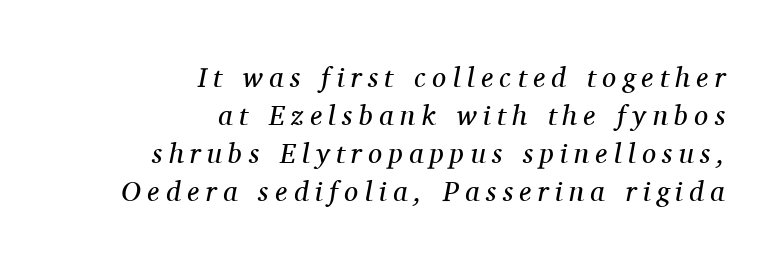
The image shows 28 px regular-weight serif type, italic (leaning right); set right-aligned, normal line spacing (1.36x), unusually wide letter spacing (+0.23 em), not underlined; medium stroke contrast and a medium x-height.
